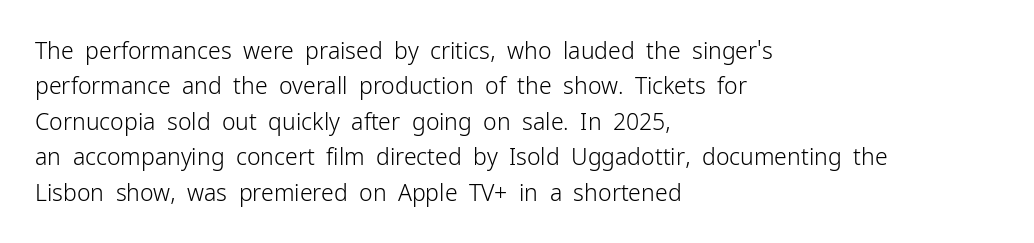
Q: Is the text bold? A: No.
Q: Is the text italic (slanted)? A: No, it is upright.
Q: Is the text underlined? A: No.
Q: How is the paragraph aligned? A: Left-aligned.
Q: Is the spacing between letters normal or unusually wide? A: Normal.
Q: Is the spacing between lines tight, normal or loose? A: Normal.
